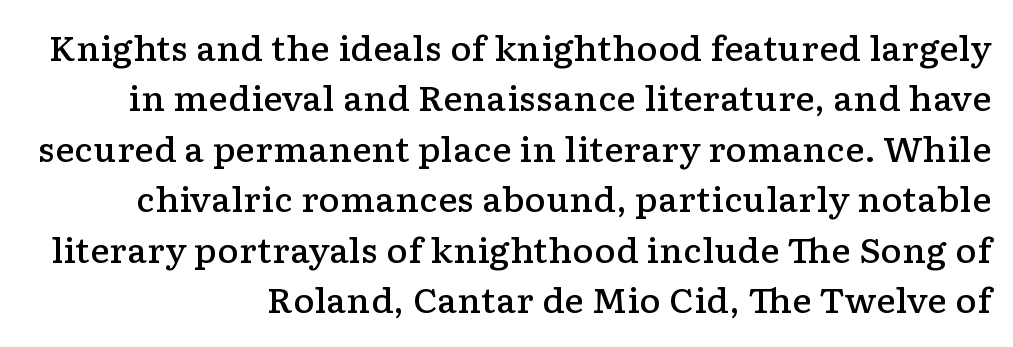
{"serif": "yes", "italic": "no", "bold": "semi", "weight": "semibold", "width": "wide", "stroke_contrast": "low", "x_height": "medium", "monospaced": "no", "underline": "no", "align": "right", "line_spacing": "normal", "line_spacing_ratio": 1.53, "letter_spacing": "normal", "letter_spacing_em": 0.0, "glyph_px": 33}
